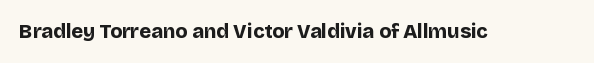
The rendering keeps characters at their native spacing. Underlining? Definitely not there. Nope, not italic — everything's standing straight. Set as a true bold cut, around the 700 mark.
